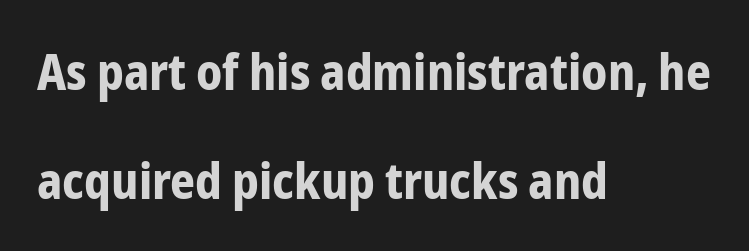
The passage shown is typed in a proportional face where columns would drift. Rule under the text: the space is simply empty. The passage shown stacks its lines with a broad gap. Check where the strokes stop: nothing finishes them off — pure sans. On the weight axis this lands at bold, roughly 700.
